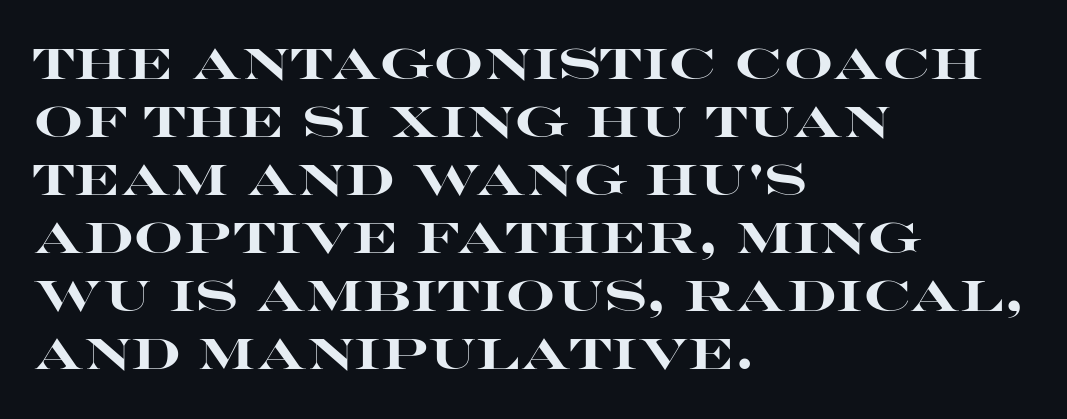
{"italic": "no", "bold": "yes", "weight": "heavy", "width": "wide", "stroke_contrast": "high", "x_height": "large", "monospaced": "no", "underline": "no", "align": "left", "line_spacing": "normal", "line_spacing_ratio": 1.32, "letter_spacing": "normal", "letter_spacing_em": 0.0, "glyph_px": 44}
